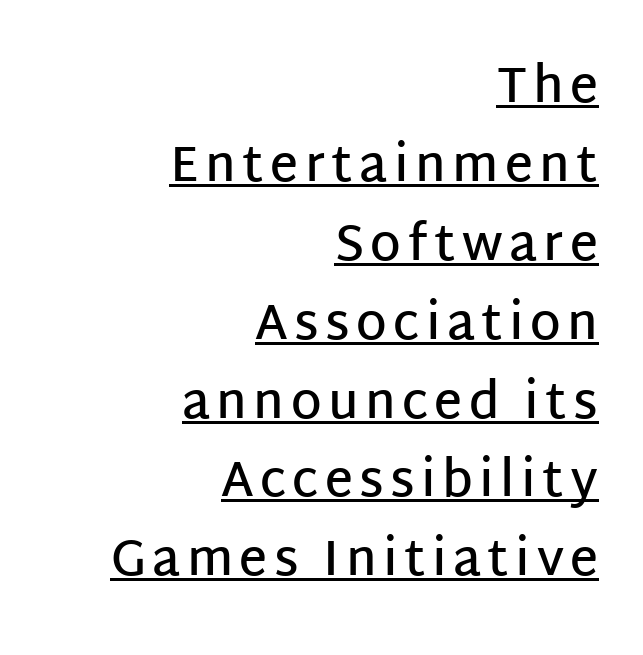
The image shows 49 px semibold sans-serif type, upright; set right-aligned, normal line spacing (1.61x), underlined; low stroke contrast and a large x-height.
